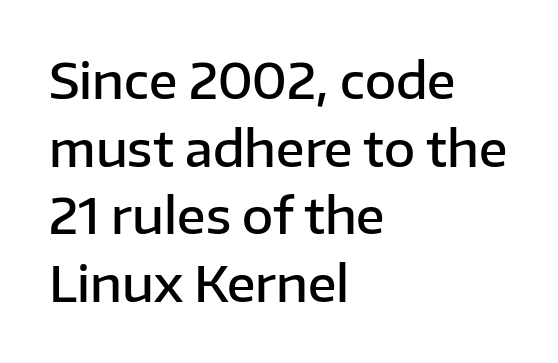
A sans-serif font was chosen for this passage. The ragged edge is on the right, which tells us the setting is flush left. Normally led — the rows are evenly, conventionally spaced. The letterforms sit shoulder to shoulder at normal distance.
